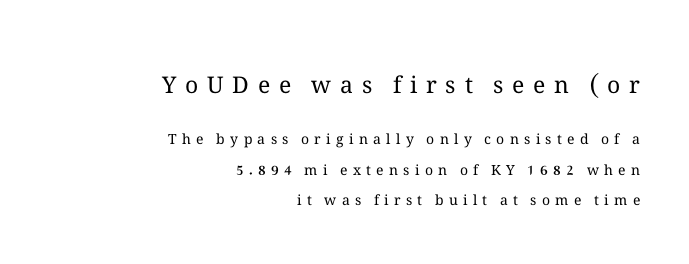
The image shows 23 px text type, upright; set right-aligned, loose line spacing (2.17x), unusually wide letter spacing (+0.38 em), not underlined; the first (top) block is 1.64x larger.
